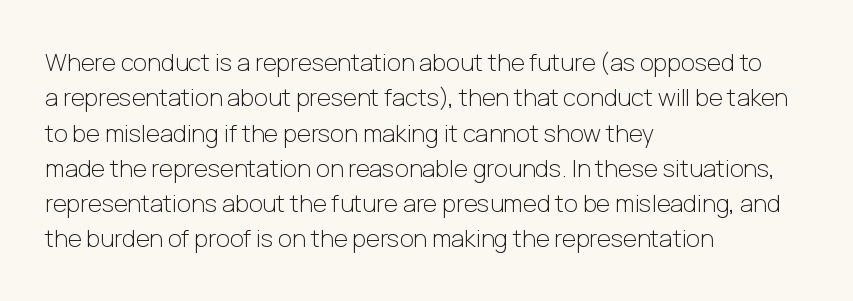
Tracking value appears to be zero — textbook default spacing. Posture: straight, roman, zero tilt. Leftover space on each line is placed entirely after the last word. This is not heavy type; no bold has been used.
